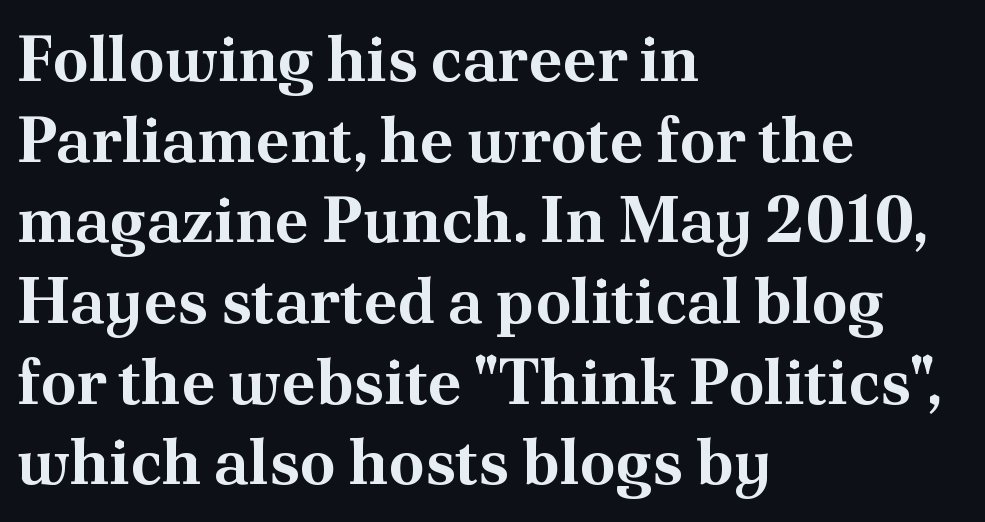
Q: Is the text bold? A: Yes.
Q: Is the text italic (slanted)? A: No, it is upright.
Q: Is the typeface a serif or a sans-serif typeface? A: Serif.
Q: Is the text underlined? A: No.
Q: How is the paragraph aligned? A: Left-aligned.
Q: Is the spacing between letters normal or unusually wide? A: Normal.
Q: Is the spacing between lines tight, normal or loose? A: Normal.
Q: Width (condensed, normal, or wide)? A: Normal.
Q: Stroke contrast? A: Medium.
Q: x-height? A: Small.
Q: Monospaced? A: No.
